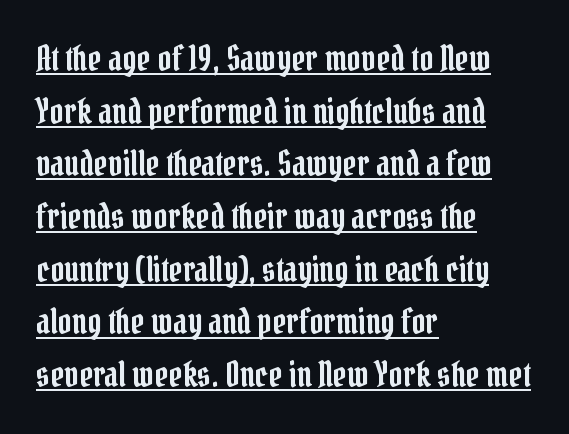
The image shows 34 px condensed serif type, upright; set left-aligned, normal line spacing (1.55x), normal letter spacing, underlined; low stroke contrast and a medium x-height.
